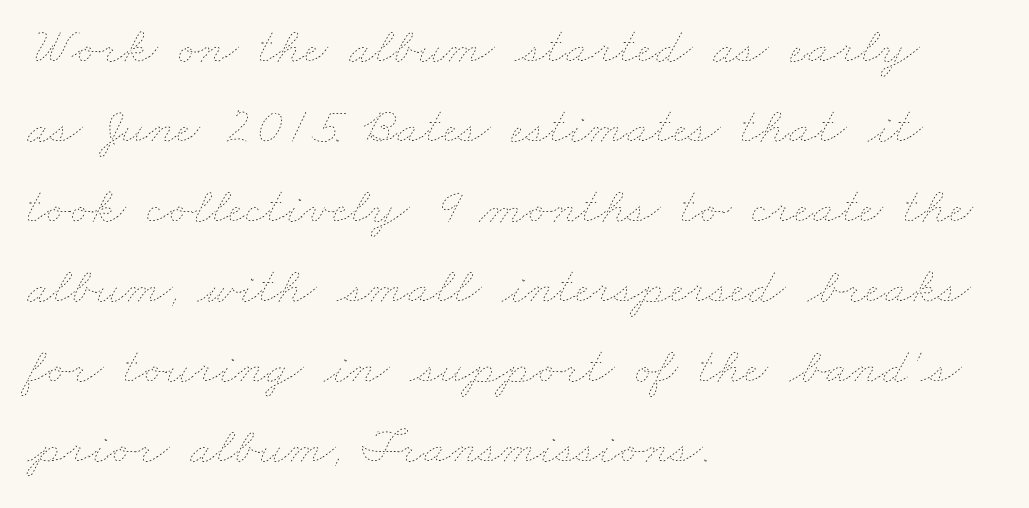
The baseline area is clear. The setting favours the left margin, as ordinary paragraphs usually do. Think of a printed novel: that variable character pitch is what you see here. Spacing between characters is what you'd get straight out of the box.
